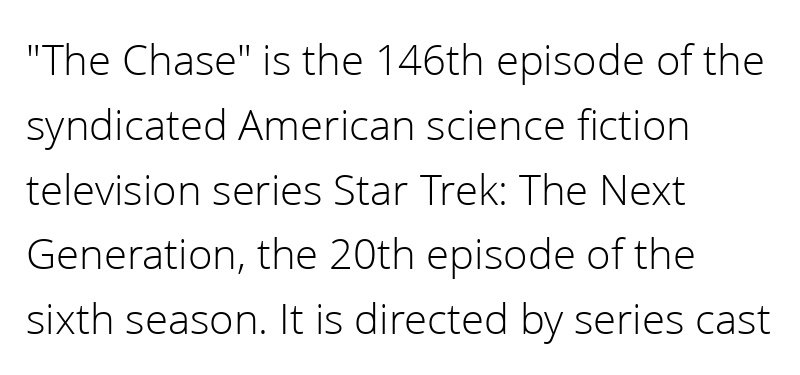
{"serif": "no", "italic": "no", "bold": "no", "weight": "light", "width": "normal", "stroke_contrast": "low", "x_height": "medium", "monospaced": "no", "underline": "no", "align": "left", "line_spacing": "normal", "line_spacing_ratio": 1.44, "letter_spacing": "normal", "letter_spacing_em": 0.0, "glyph_px": 45}
